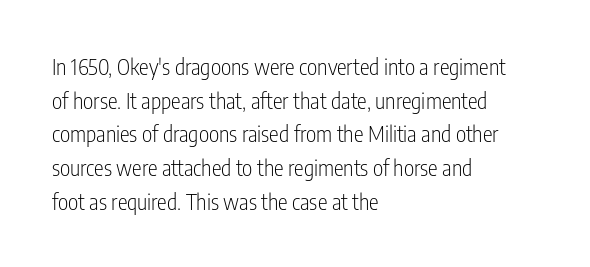
Unbolded letterforms with no extra heft. The letterforms sit shoulder to shoulder at normal distance. Line spacing here is normal. Glance below the letters and you will spot only blank space. Visually the block forms a straight wall on the left and a jagged coastline on the right.
